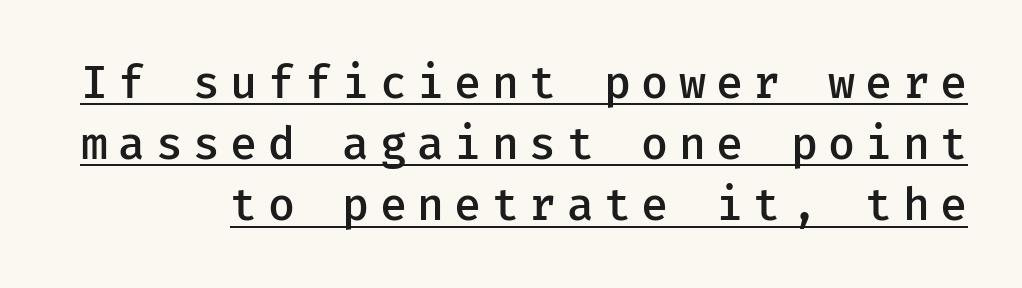
{"serif": "no", "italic": "no", "bold": "semi", "weight": "semibold", "width": "normal", "stroke_contrast": "low", "x_height": "medium", "underline": "yes", "line_spacing": "normal", "line_spacing_ratio": 1.36, "letter_spacing": "wide", "letter_spacing_em": 0.23, "glyph_px": 45}
